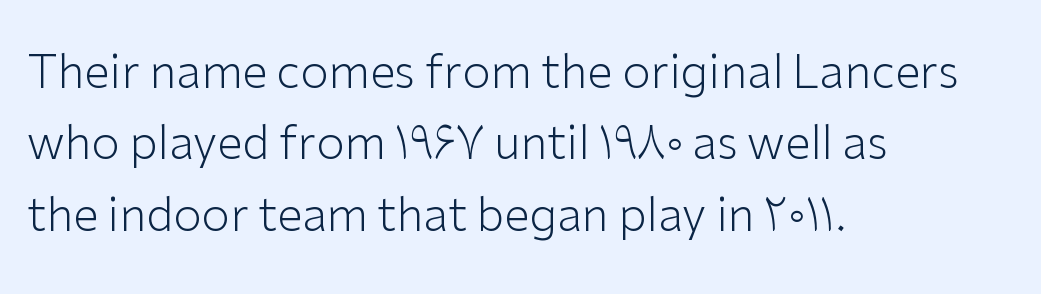
Standard letterfit; no display-style spreading of the glyphs. A classic flush-left, rag-right setting is used for this passage. A quiet, ordinary-to-light weight characterises the typeface. If you measured baseline to baseline, you'd find a middling distance. The type family on display is of the sans-serif kind. Italic? Not at all — the glyphs are vertical.
